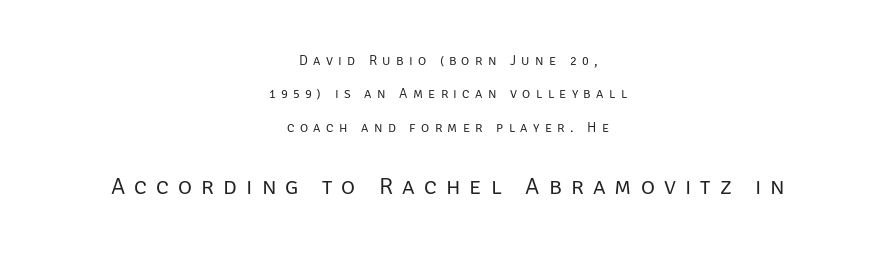
The specimen reads as upright at a glance. Horizontal bands of white between lines are thick stripes. The whitespace from short lines is split evenly between both sides. The string is rendered with underlining switched off.
